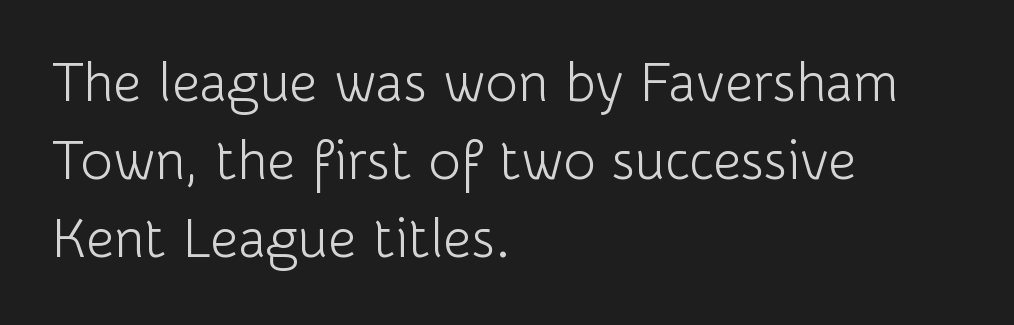
A typesetter would mark this as roman, not italic. This rendering leaves character spacing at its baseline value. The block of text has a typical density, with ordinary space between rows. The strip under each line holds only bare page. What kind of face is this? One without serifs — a sans.
